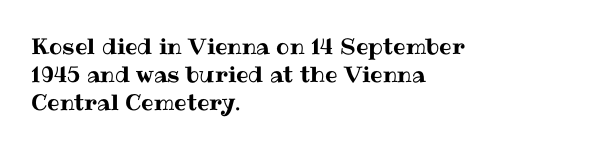
Q: Is the text italic (slanted)? A: No, it is upright.
Q: Is the text underlined? A: No.
Q: How is the paragraph aligned? A: Left-aligned.
Q: Is the spacing between letters normal or unusually wide? A: Normal.
Q: Is the spacing between lines tight, normal or loose? A: Normal.
